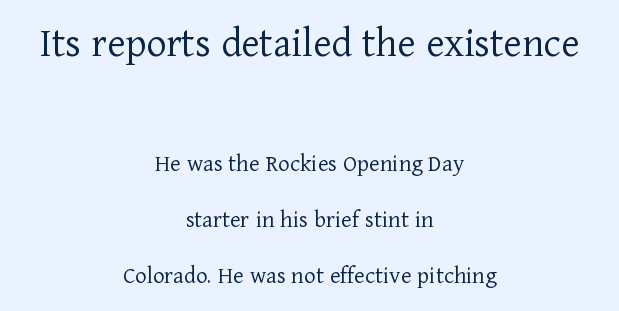
{"serif": "yes", "italic": "no", "bold": "no", "weight": "light", "width": "normal", "stroke_contrast": "low", "x_height": "medium", "monospaced": "no", "underline": "no", "align": "center", "line_spacing": "loose", "line_spacing_ratio": 2.23, "letter_spacing": "normal", "letter_spacing_em": 0.0, "larger_block": "first", "size_ratio": 1.72, "glyph_px": 43}
